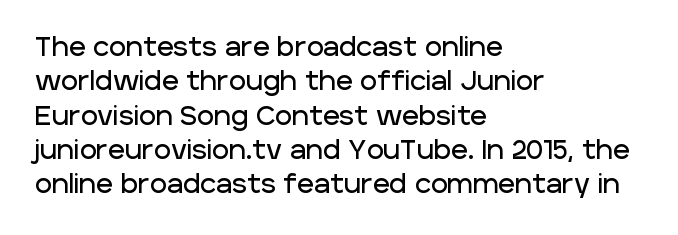
Here the glyphs are tracked normally, forming tight word shapes. Notice how the passage keeps a crisp vertical edge on the left only. A normal amount of white space separates one row of letters from the next. The string is rendered with underlining switched off.
